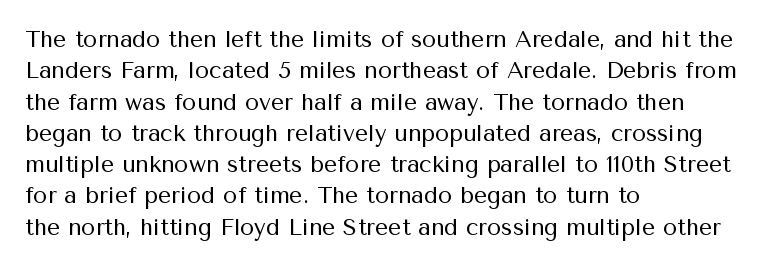
{"italic": "no", "bold": "no", "underline": "no", "align": "left", "line_spacing": "normal", "line_spacing_ratio": 1.36, "letter_spacing": "normal", "letter_spacing_em": 0.0, "glyph_px": 23}
